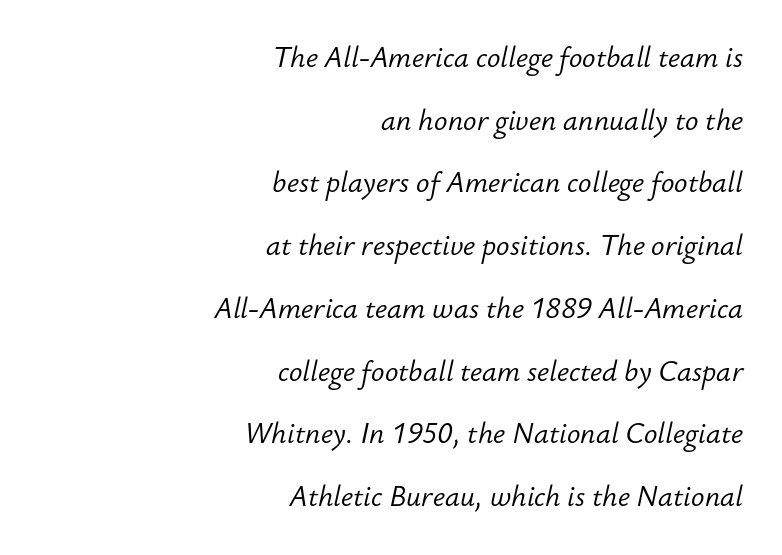
Q: Is the text bold? A: No.
Q: Is the text italic (slanted)? A: Yes, it leans right by about 12 degrees.
Q: Is the text underlined? A: No.
Q: How is the paragraph aligned? A: Right-aligned.
Q: Is the spacing between letters normal or unusually wide? A: Normal.
Q: Is the spacing between lines tight, normal or loose? A: Loose.
Q: Width (condensed, normal, or wide)? A: Normal.
Q: Stroke contrast? A: Low.
Q: x-height? A: Small.
Q: Monospaced? A: No.
